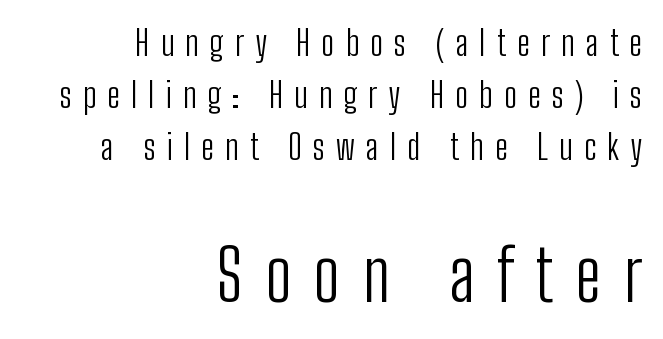
{"serif": "no", "italic": "no", "bold": "no", "weight": "light", "width": "condensed", "stroke_contrast": "low", "x_height": "medium", "monospaced": "no", "underline": "no", "align": "right", "line_spacing": "normal", "line_spacing_ratio": 1.49, "letter_spacing": "wide", "letter_spacing_em": 0.32, "larger_block": "second", "size_ratio": 2.0, "glyph_px": 70}
